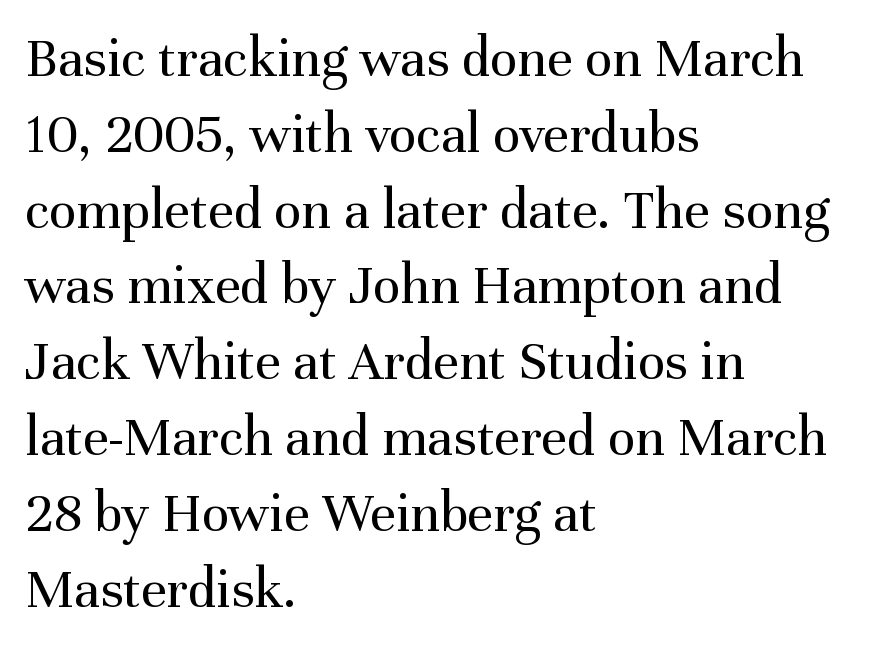
Spacing verdict: proportional, widths tailored to each character. Weight class: somewhere from thin through regular. Tracking here is standard; glyphs follow each other at the usual distance. The specimen reads as upright at a glance. Glance below the letters and you will spot only blank space. Line spacing here is normal.
